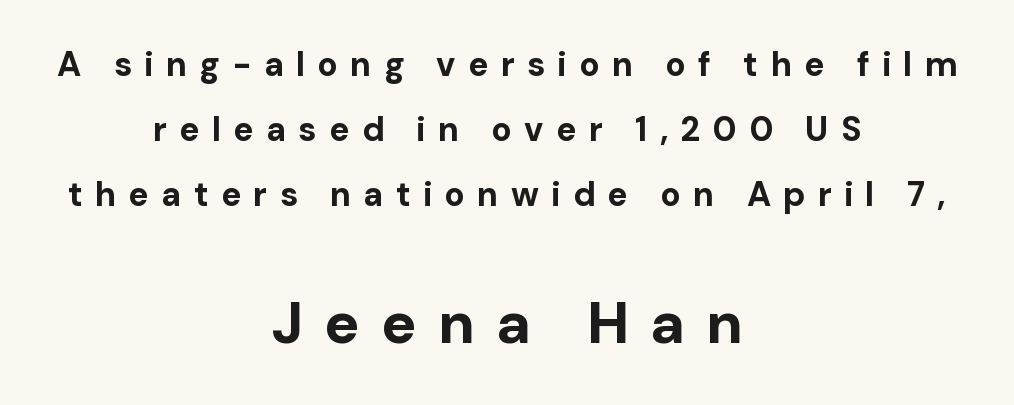
Q: Is the text bold? A: Yes.
Q: Is the text italic (slanted)? A: No, it is upright.
Q: Is the typeface a serif or a sans-serif typeface? A: Sans-serif.
Q: Is the text underlined? A: No.
Q: How is the paragraph aligned? A: Centered.
Q: Is the spacing between letters normal or unusually wide? A: Unusually wide.
Q: Is the spacing between lines tight, normal or loose? A: Loose.
Q: Which block of text is set in a larger size, the first (top) or the second (bottom)? A: The second (bottom) one.
Q: Width (condensed, normal, or wide)? A: Normal.
Q: Stroke contrast? A: Low.
Q: x-height? A: Medium.
Q: Monospaced? A: No.
